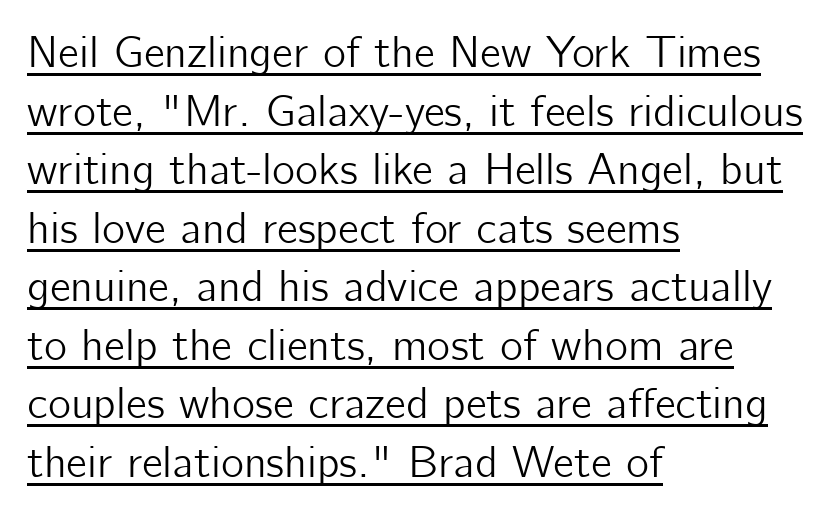
{"serif": "no", "italic": "no", "width": "normal", "stroke_contrast": "low", "x_height": "medium", "monospaced": "no", "underline": "yes", "align": "left", "line_spacing": "normal", "line_spacing_ratio": 1.33, "letter_spacing": "normal", "letter_spacing_em": 0.0, "glyph_px": 44}
